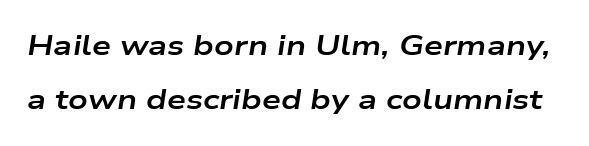
{"italic": "yes", "lean": "right", "slant_degrees": 9, "bold": "yes", "underline": "no", "line_spacing": "loose", "line_spacing_ratio": 2.0, "letter_spacing": "normal", "letter_spacing_em": 0.0, "glyph_px": 27}
